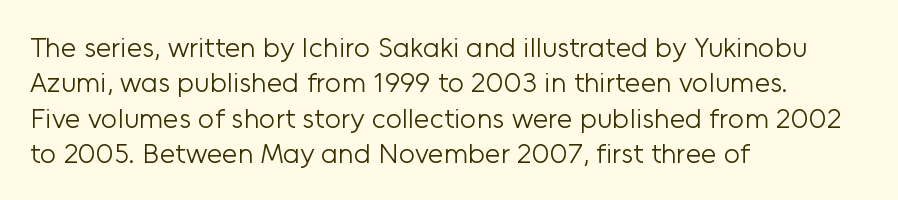
The image shows 28 px light sans-serif type, upright; set left-aligned, normal line spacing (1.26x), normal letter spacing, not underlined; low stroke contrast and a medium x-height.
